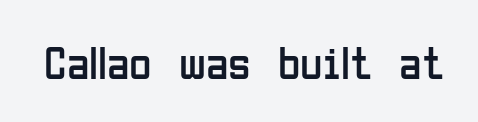
{"serif": "no", "italic": "no", "bold": "no", "weight": "regular", "width": "condensed", "stroke_contrast": "low", "x_height": "medium", "monospaced": "no", "underline": "no", "letter_spacing": "normal", "letter_spacing_em": 0.0, "glyph_px": 46}
